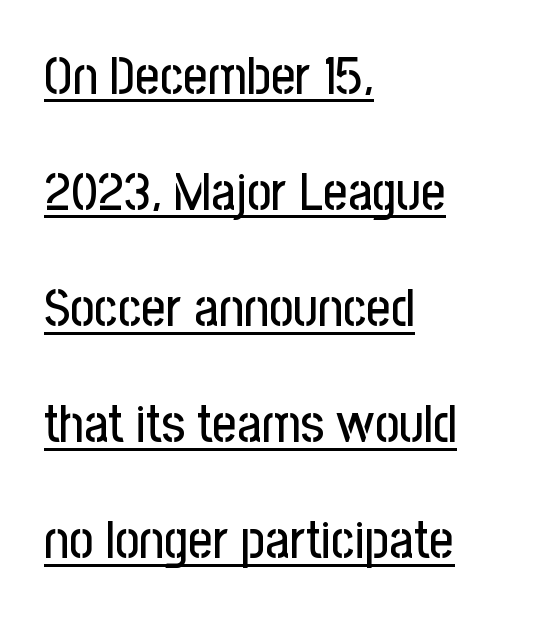
Q: Is the text italic (slanted)? A: No, it is upright.
Q: Is the typeface a serif or a sans-serif typeface? A: Sans-serif.
Q: Is the text underlined? A: Yes.
Q: How is the paragraph aligned? A: Left-aligned.
Q: Is the spacing between letters normal or unusually wide? A: Normal.
Q: Is the spacing between lines tight, normal or loose? A: Loose.
Q: Width (condensed, normal, or wide)? A: Condensed.
Q: Stroke contrast? A: Low.
Q: x-height? A: Medium.
Q: Monospaced? A: No.
